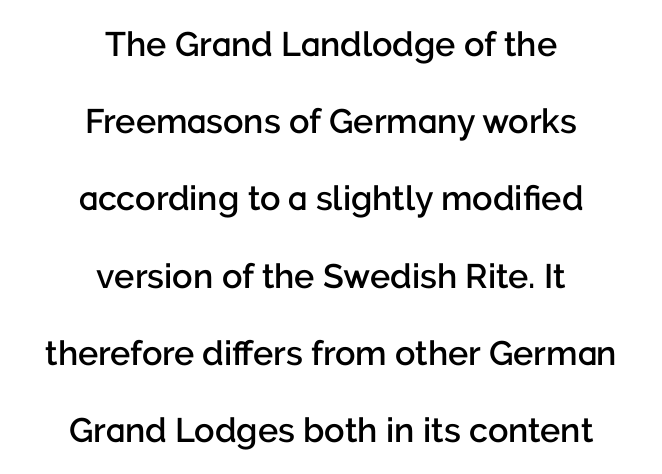
The image shows 34 px semibold sans-serif type, upright; set centered, loose line spacing (2.27x), normal letter spacing, not underlined; low stroke contrast and a medium x-height.
